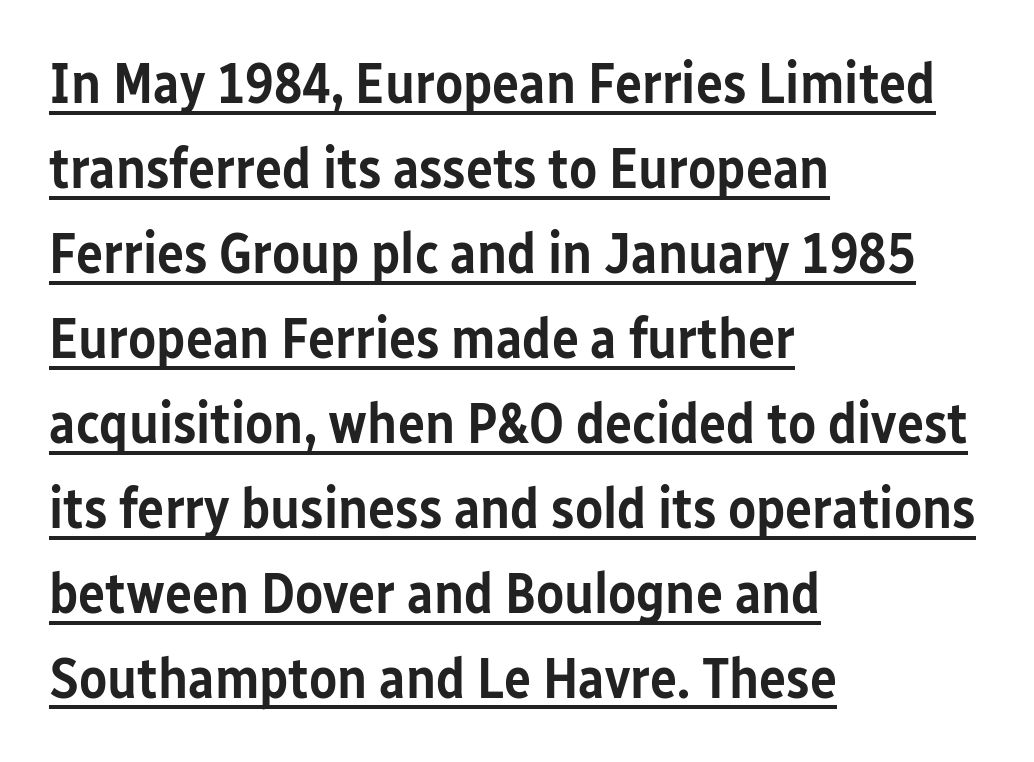
Varying glyph widths throughout — classic text-font behaviour. Type style note: lacks serifs. No extra tracking has been applied to these lines. This is underlined copy, the kind a proofreader might mark for attention. Nope, not italic — everything's standing straight.
